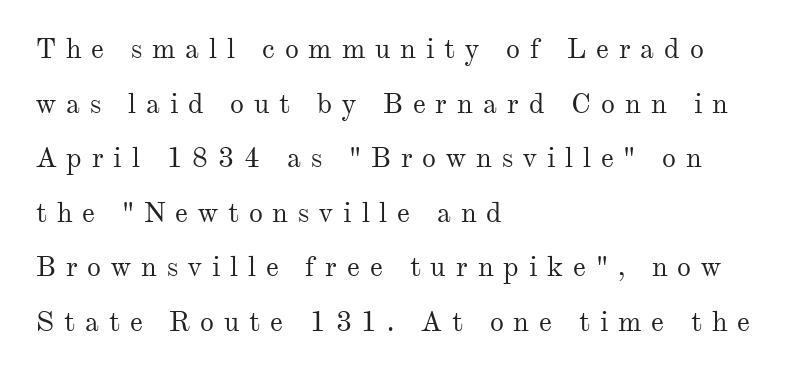
Only glyphs here, with clear space below each row. Are there feet on the stems? There are — it's a serif. Caption: multi-line text, flush left, ragged right. When letters stand straight like this, we call the style roman or upright. Words appear elongated and porous because spacing is wide. Is this a heavy cut? Hardly; it is regular or lighter.
